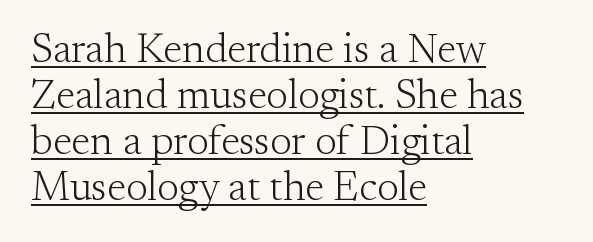
{"serif": "yes", "italic": "no", "bold": "no", "weight": "light", "width": "normal", "stroke_contrast": "medium", "x_height": "small", "monospaced": "no", "underline": "yes", "align": "left", "line_spacing": "tight", "line_spacing_ratio": 1.12, "letter_spacing": "normal", "letter_spacing_em": 0.0, "glyph_px": 41}
